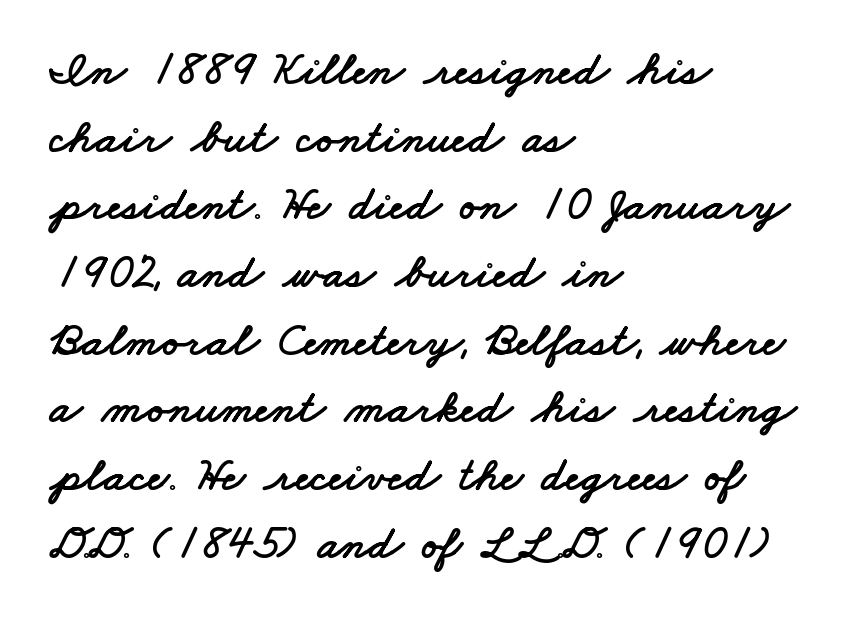
The image shows 48 px wide sans-serif type; set left-aligned, normal line spacing (1.41x), normal letter spacing, not underlined; low stroke contrast and a small x-height.
